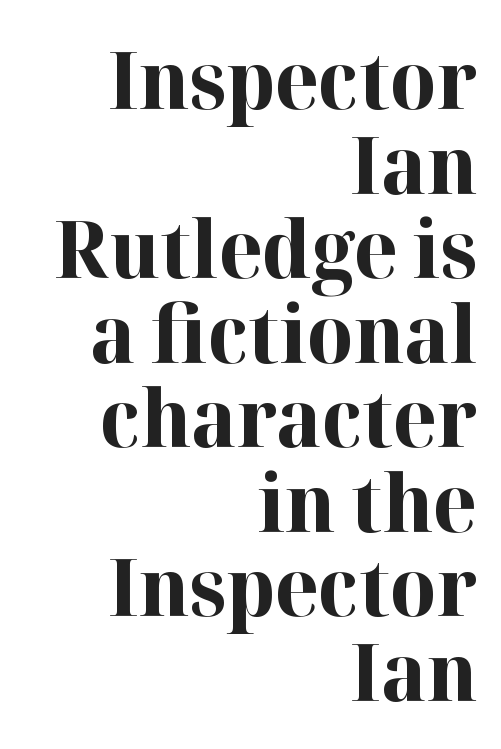
These words are printed bold, with thick strokes throughout. Anything drawn beneath the words? Only blank space. The rendering uses natural spacing where letterforms have individual widths. Unlike a clean sans, this face finishes its strokes with serifs. Is there any slant? The stems are plumb. The gaps between neighbouring characters are ordinary and unremarkable.
